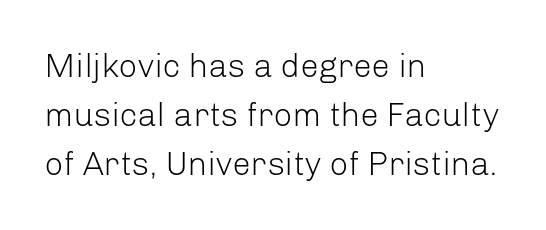
{"serif": "no", "italic": "no", "bold": "no", "weight": "light", "width": "normal", "stroke_contrast": "low", "x_height": "medium", "monospaced": "no", "underline": "no", "align": "left", "line_spacing": "normal", "line_spacing_ratio": 1.49, "letter_spacing": "normal", "letter_spacing_em": 0.0, "glyph_px": 33}
